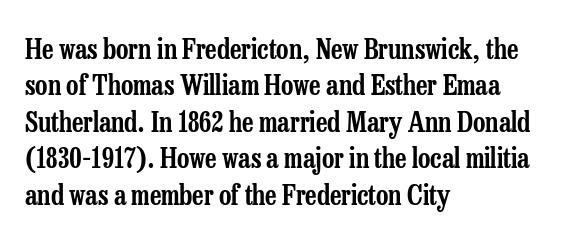
Q: Is the text italic (slanted)? A: No, it is upright.
Q: Is the text underlined? A: No.
Q: How is the paragraph aligned? A: Left-aligned.
Q: Is the spacing between letters normal or unusually wide? A: Normal.
Q: Is the spacing between lines tight, normal or loose? A: Normal.
